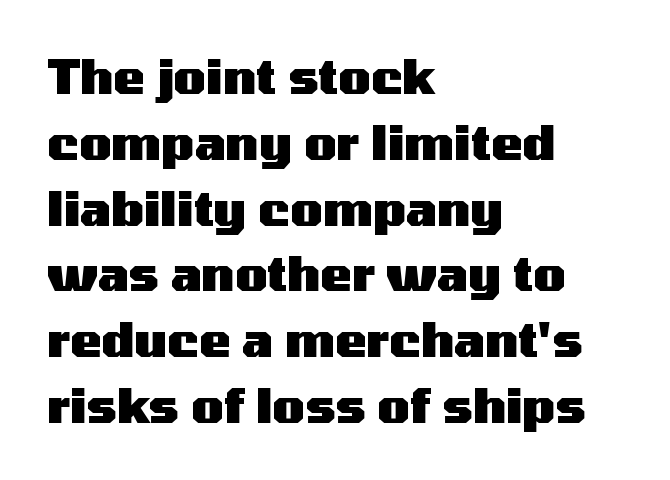
The image shows 47 px heavy, wide sans-serif type, upright; set left-aligned, normal line spacing (1.4x), normal letter spacing, not underlined; medium stroke contrast and a medium x-height.
